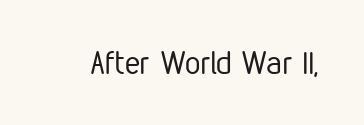
Stroke mass is kept to a normal reading level or below. Each letter's strokes conclude bluntly, with no projecting serifs. The glyphs are unaccompanied by any horizontal stroke below them. Do the characters align in a grid? No, the font is proportional. Observe the ordinary spacing: letters are neighbours, not strangers.
